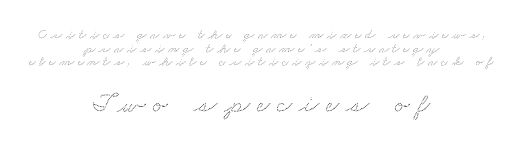
These lines are rendered in a variable-pitch font. The whitespace from short lines is split evenly between both sides. A typesetter would call this heavily tracked-out type. Which of the two is more prominent by size? The second, at the bottom. Successive baselines arrive quickly, one right under another. Type without underlining.
